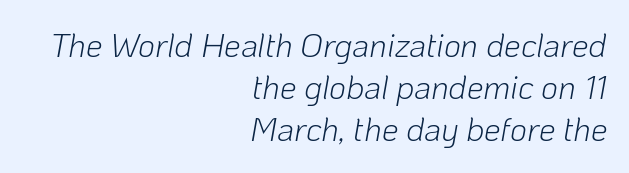
The image shows 33 px light type, italic (leaning right); set right-aligned, normal line spacing (1.28x), normal letter spacing, not underlined; low stroke contrast and a medium x-height.
